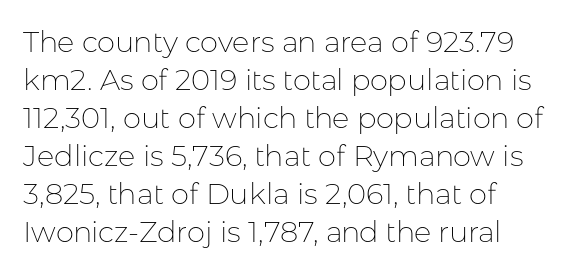
The image shows 29 px thin sans-serif type, upright; set left-aligned, normal line spacing (1.31x), normal letter spacing, not underlined; low stroke contrast and a medium x-height.
